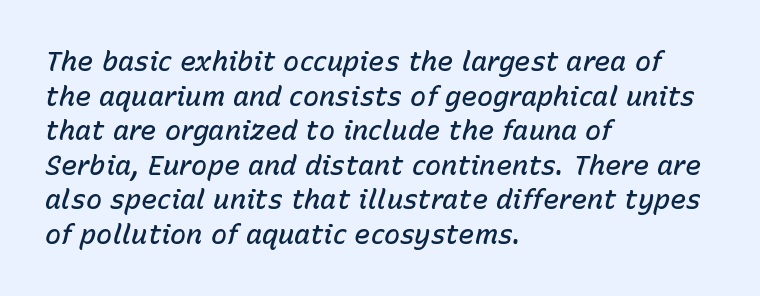
Q: Is the text bold? A: Semi-bold.
Q: Is the text italic (slanted)? A: Yes, it leans right by about 15 degrees.
Q: Is the text underlined? A: No.
Q: How is the paragraph aligned? A: Left-aligned.
Q: Is the spacing between letters normal or unusually wide? A: Normal.
Q: Is the spacing between lines tight, normal or loose? A: Normal.
